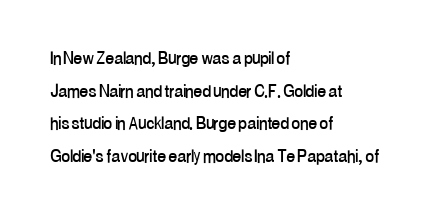
The image shows 21 px text type, upright; set left-aligned, normal line spacing (1.55x), normal letter spacing, not underlined.
